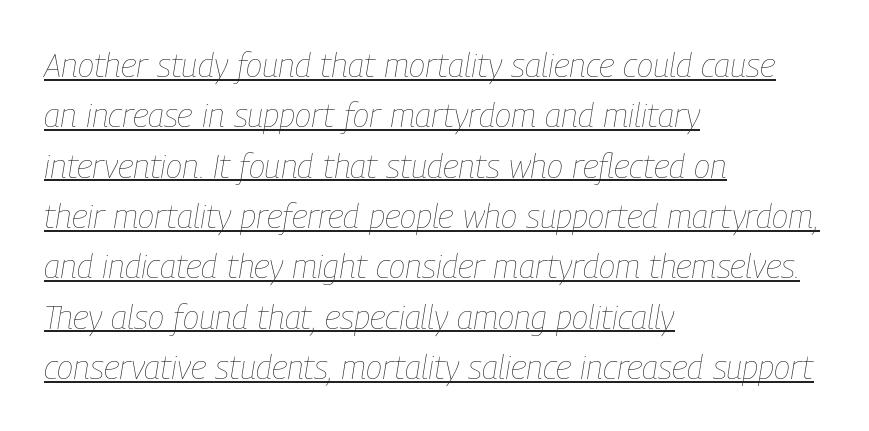
{"italic": "yes", "lean": "right", "slant_degrees": 9, "bold": "no", "weight": "thin", "width": "condensed", "stroke_contrast": "low", "x_height": "medium", "monospaced": "no", "underline": "yes", "align": "left", "line_spacing": "normal", "line_spacing_ratio": 1.48, "letter_spacing": "normal", "letter_spacing_em": 0.0, "glyph_px": 34}
